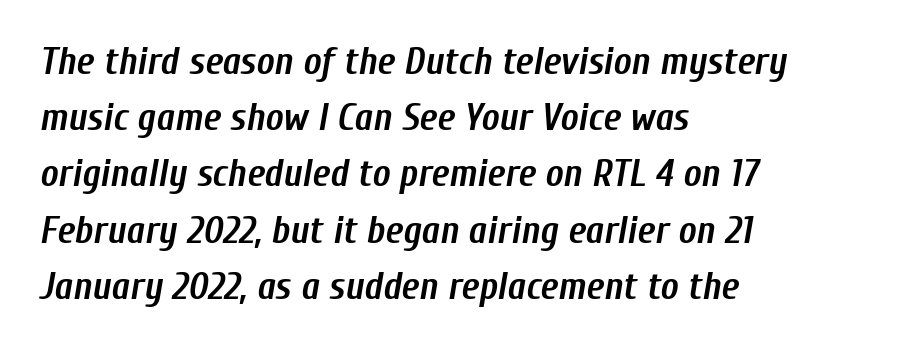
Looking at the ascenders, they clearly lean. Left-aligned paragraph, ragged on the right. This sample uses plain, unmodified letter spacing. The letters are bold, with thick, heavy strokes.
